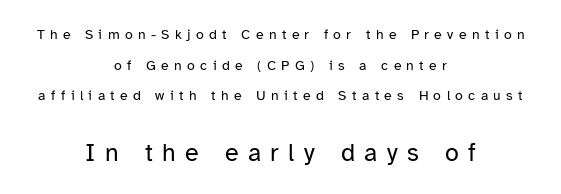
The image shows 25 px text type, upright; set centered, loose line spacing (2.18x), unusually wide letter spacing (+0.38 em), not underlined; the second (bottom) block is 1.79x larger.
